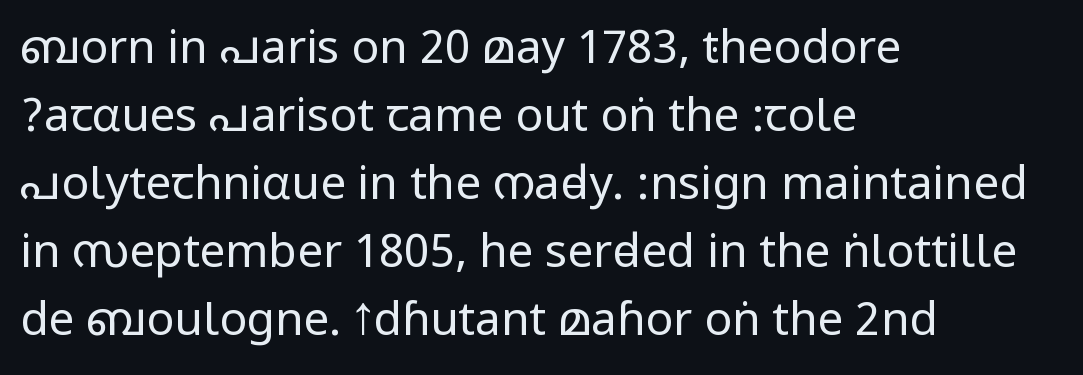
{"serif": "no", "italic": "no", "bold": "no", "weight": "regular", "width": "condensed", "stroke_contrast": "low", "underline": "no", "align": "left", "line_spacing": "normal", "line_spacing_ratio": 1.48, "letter_spacing": "normal", "letter_spacing_em": 0.0, "glyph_px": 46}
